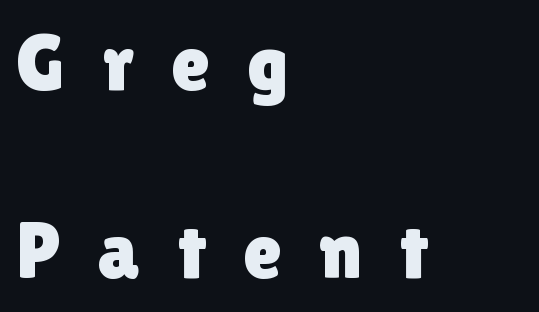
{"serif": "no", "italic": "no", "width": "normal", "x_height": "medium", "monospaced": "no", "underline": "no", "align": "left", "line_spacing": "loose", "line_spacing_ratio": 2.35, "letter_spacing": "wide", "letter_spacing_em": 0.46, "glyph_px": 80}
